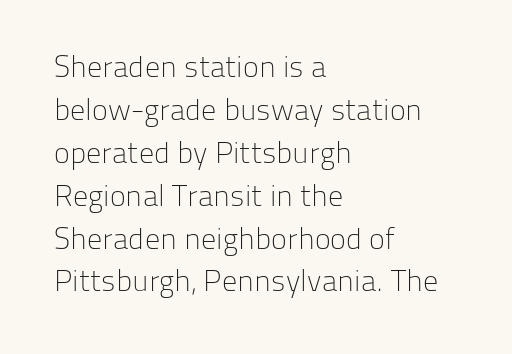
Each letter's strokes conclude bluntly, with no projecting serifs. The rendering uses a moderate line-height, typical for paragraphs. Looks like regular typesetting: each glyph gets only the width it needs. A bare baseline throughout the passage.
